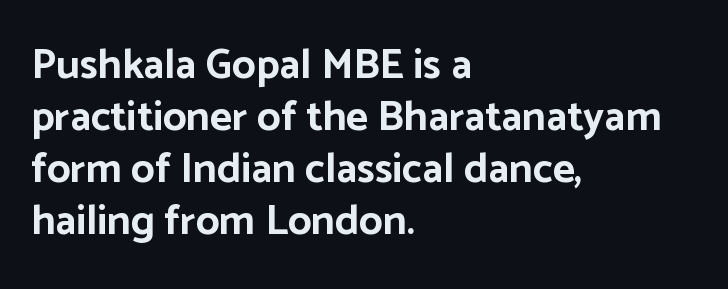
Q: Is the text bold? A: Yes.
Q: Is the text italic (slanted)? A: No, it is upright.
Q: Is the typeface a serif or a sans-serif typeface? A: Sans-serif.
Q: Is the text underlined? A: No.
Q: How is the paragraph aligned? A: Left-aligned.
Q: Is the spacing between letters normal or unusually wide? A: Normal.
Q: Width (condensed, normal, or wide)? A: Normal.
Q: Stroke contrast? A: Low.
Q: x-height? A: Medium.
Q: Monospaced? A: No.
